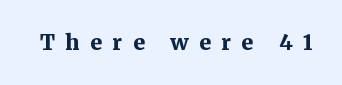
{"italic": "no", "bold": "yes", "underline": "no", "letter_spacing": "wide", "letter_spacing_em": 0.5, "glyph_px": 21}
